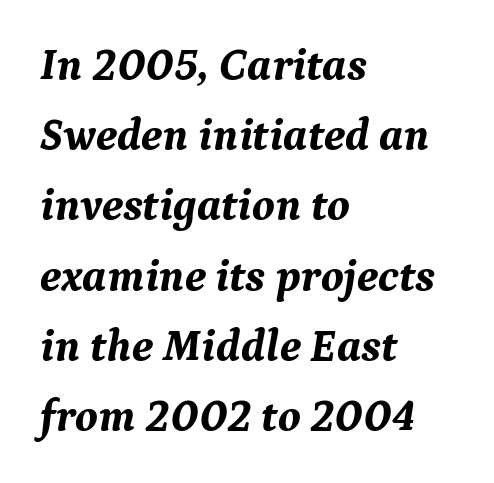
Q: Is the text bold? A: Yes.
Q: Is the text italic (slanted)? A: Yes, it leans right by about 9 degrees.
Q: Is the typeface a serif or a sans-serif typeface? A: Serif.
Q: Is the text underlined? A: No.
Q: How is the paragraph aligned? A: Left-aligned.
Q: Is the spacing between letters normal or unusually wide? A: Normal.
Q: Is the spacing between lines tight, normal or loose? A: Normal.
Q: Width (condensed, normal, or wide)? A: Normal.
Q: Stroke contrast? A: Medium.
Q: x-height? A: Medium.
Q: Monospaced? A: No.
